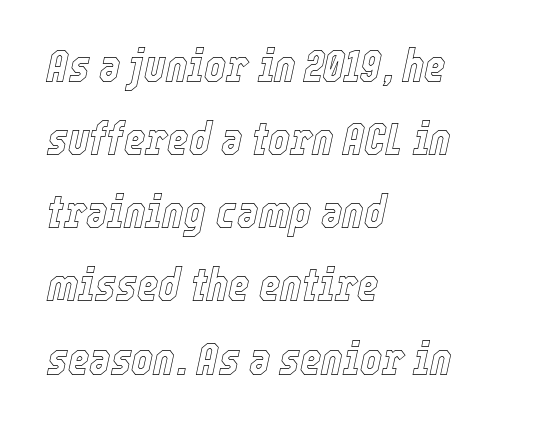
In terms of posture, this sample is oblique. In terms of letterspacing, this is plain default setting. Think of a printed novel: that variable character pitch is what you see here. Leading matches the norm, producing a regular column. Line starts are locked; line ends wander.
